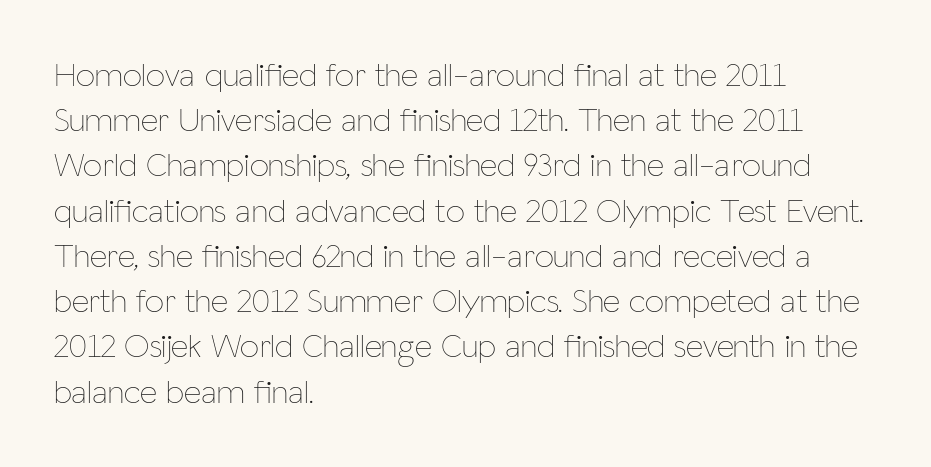
Q: Is the text bold? A: No.
Q: Is the text italic (slanted)? A: No, it is upright.
Q: Is the text underlined? A: No.
Q: How is the paragraph aligned? A: Left-aligned.
Q: Is the spacing between letters normal or unusually wide? A: Normal.
Q: Is the spacing between lines tight, normal or loose? A: Normal.
Q: Width (condensed, normal, or wide)? A: Condensed.
Q: Stroke contrast? A: Low.
Q: x-height? A: Medium.
Q: Monospaced? A: No.
